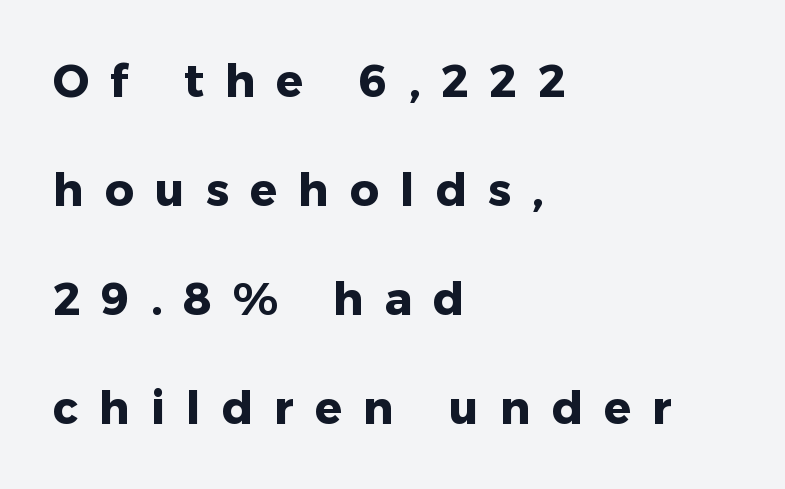
{"serif": "no", "italic": "no", "bold": "yes", "weight": "heavy", "width": "normal", "stroke_contrast": "low", "x_height": "medium", "monospaced": "no", "underline": "no", "align": "left", "line_spacing": "loose", "line_spacing_ratio": 2.42, "letter_spacing": "wide", "letter_spacing_em": 0.47, "glyph_px": 45}
